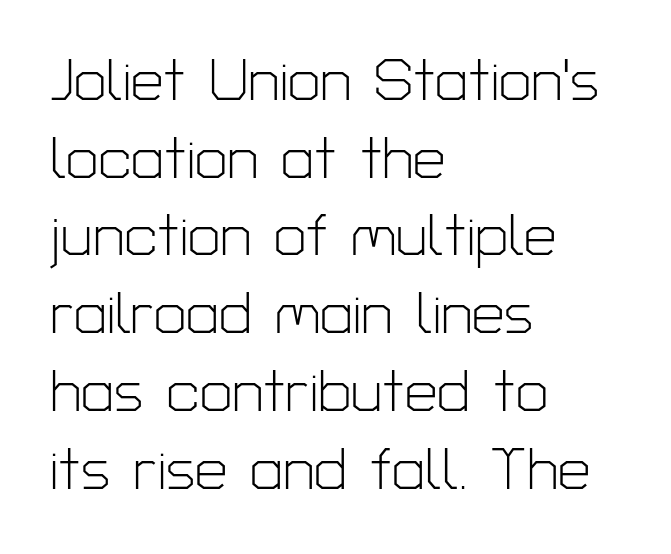
This rendering leaves character spacing at its baseline value. The passage shown stacks its lines at a standard gap. The rendering shows plain stroke endings on the letterforms — a sans-serif design. A student would call this left alignment; a typographer would say flush left, rag right. You could not count columns in this text — the font is proportionally spaced. Tall strokes in this sample are plumb rather than angled.
